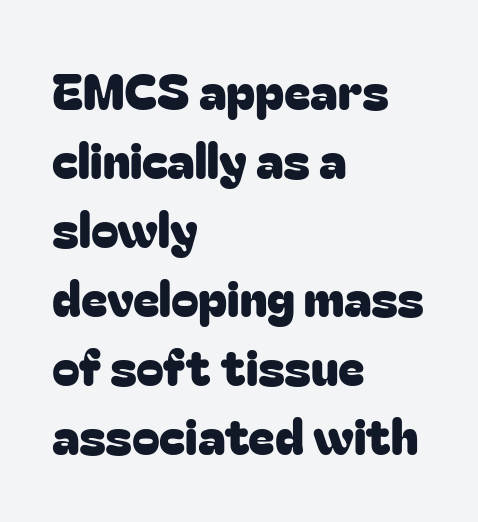
{"serif": "no", "italic": "no", "width": "normal", "stroke_contrast": "low", "x_height": "medium", "monospaced": "no", "underline": "no", "align": "left", "line_spacing": "normal", "line_spacing_ratio": 1.38, "letter_spacing": "normal", "letter_spacing_em": 0.0, "glyph_px": 50}
